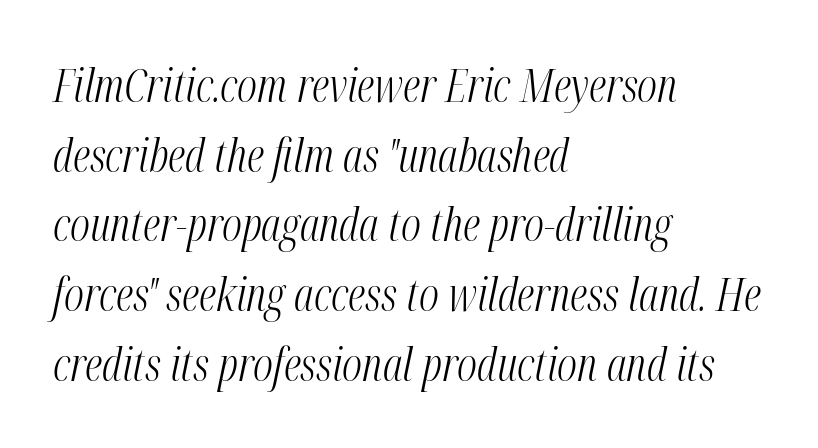
The image shows 45 px light, condensed type, italic (leaning right); set left-aligned, normal line spacing (1.55x), normal letter spacing, not underlined; medium stroke contrast and a medium x-height.
